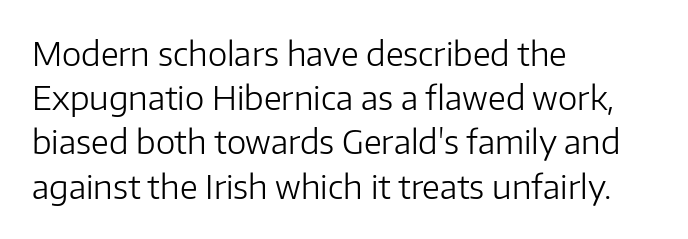
The image shows 33 px light sans-serif type, upright; set left-aligned, normal line spacing (1.34x), normal letter spacing, not underlined; low stroke contrast and a medium x-height.
